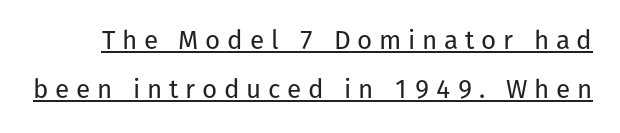
Glyph-to-glyph distance is far greater than everyday printed text. Compared with typical paragraphs, the rows here are farther apart. Is the stroke heavy? The answer is a plain regular-or-lighter. Has an underline been added? It has. Italic? Not at all — the glyphs are vertical.
